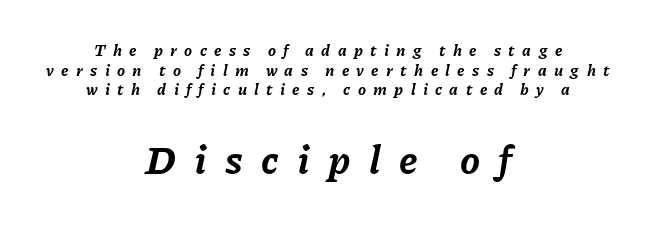
The image shows 40 px bold type, italic (leaning right); set centered, line spacing 1.22x, unusually wide letter spacing (+0.46 em), not underlined; the second (bottom) block is 2.5x larger; low stroke contrast and a medium x-height.
